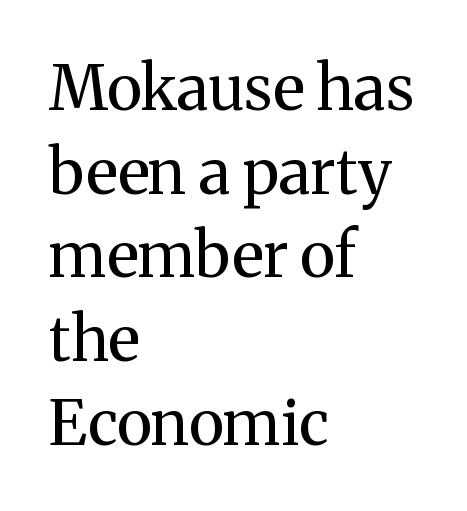
{"serif": "yes", "italic": "no", "bold": "no", "weight": "regular", "width": "normal", "stroke_contrast": "medium", "x_height": "medium", "monospaced": "no", "underline": "no", "align": "left", "line_spacing": "normal", "line_spacing_ratio": 1.35, "letter_spacing": "normal", "letter_spacing_em": 0.0, "glyph_px": 62}
